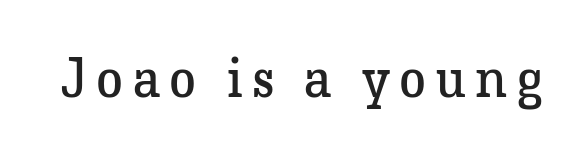
The image shows 54 px regular-weight serif type, upright; set not underlined; low stroke contrast and a medium x-height.
